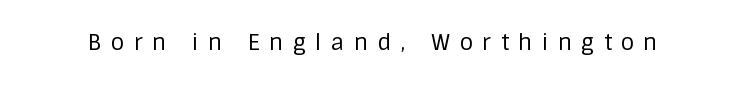
Tracking here is generous; glyphs stand well apart from one another. No chunkiness to these letters — they're not bold. Letters rest on an invisible, unmarked baseline. Characters remain perfectly vertical along every line.
